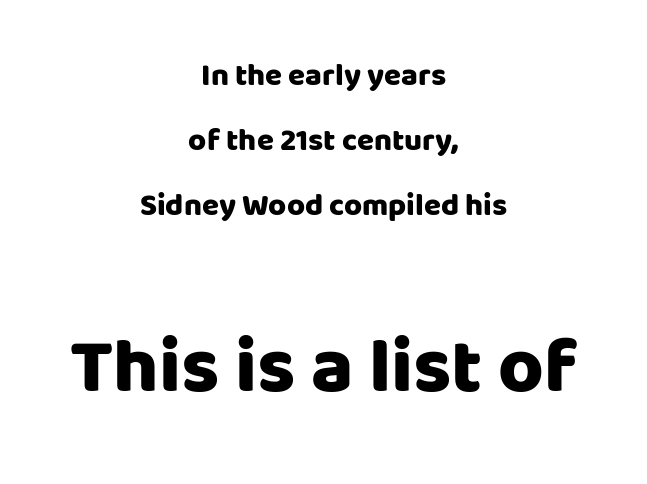
The image shows 78 px heavy sans-serif type, upright; set centered, loose line spacing (2.09x), normal letter spacing, not underlined; the second (bottom) block is 2.52x larger; low stroke contrast and a large x-height.
